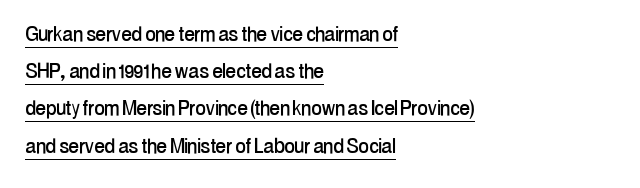
The image shows 25 px text type, upright; set left-aligned, normal line spacing (1.49x), normal letter spacing, underlined.
